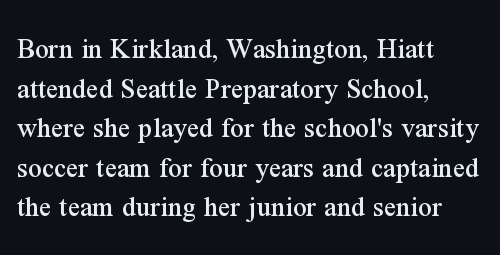
Q: Is the text italic (slanted)? A: No, it is upright.
Q: Is the typeface a serif or a sans-serif typeface? A: Serif.
Q: Is the text underlined? A: No.
Q: How is the paragraph aligned? A: Left-aligned.
Q: Is the spacing between letters normal or unusually wide? A: Normal.
Q: Is the spacing between lines tight, normal or loose? A: Normal.
Q: Width (condensed, normal, or wide)? A: Normal.
Q: Stroke contrast? A: Medium.
Q: x-height? A: Medium.
Q: Monospaced? A: No.
